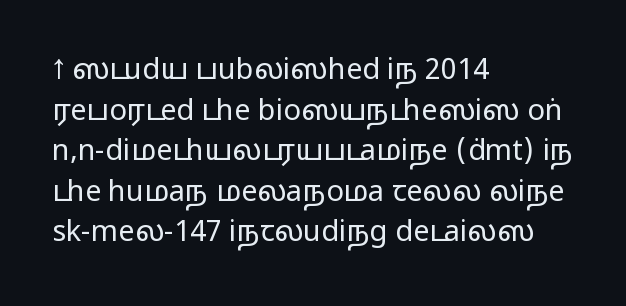
Here the designer chose a conventional face with non-uniform glyph widths. Posture: vertical. Here the glyphs are tracked normally, forming tight word shapes. The baseline area is clear.
